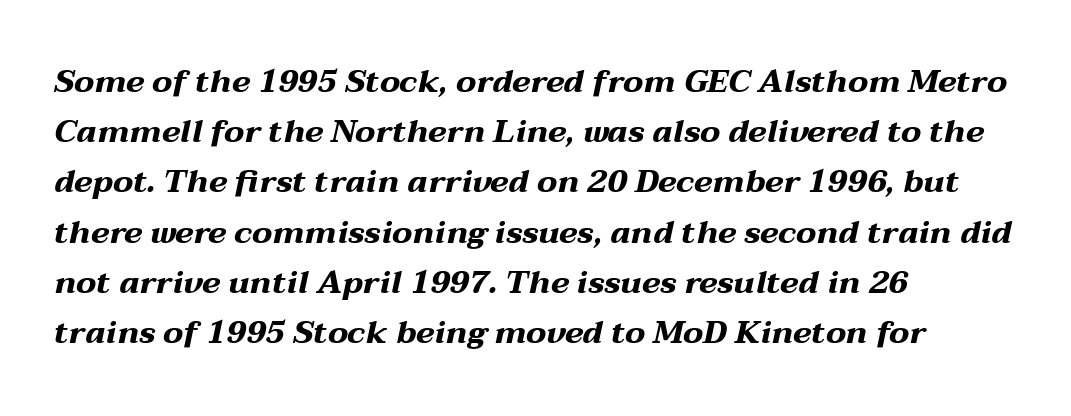
The image shows 32 px bold, wide type, italic (leaning right); set left-aligned, normal line spacing (1.57x), normal letter spacing, not underlined; medium stroke contrast and a medium x-height.
